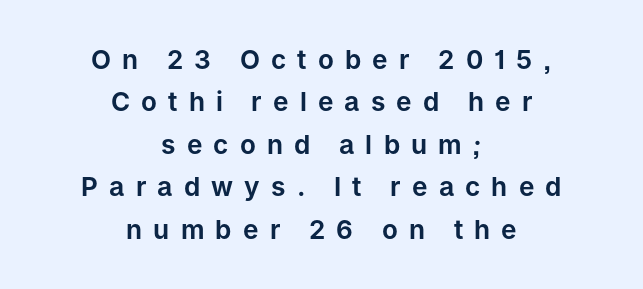
{"italic": "no", "underline": "no", "align": "center", "line_spacing": "normal", "line_spacing_ratio": 1.63, "letter_spacing": "wide", "letter_spacing_em": 0.43, "glyph_px": 26}
